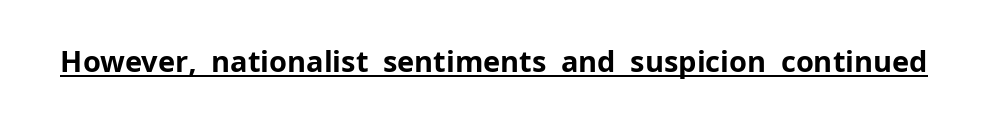
A roman cut, with each character standing at attention. Look at the tracking — it's just the regular setting, nothing added. Note the varied advance widths — an 'i' is clearly narrower than an 'm'. The characters look thick and weighty, a clear bold.
